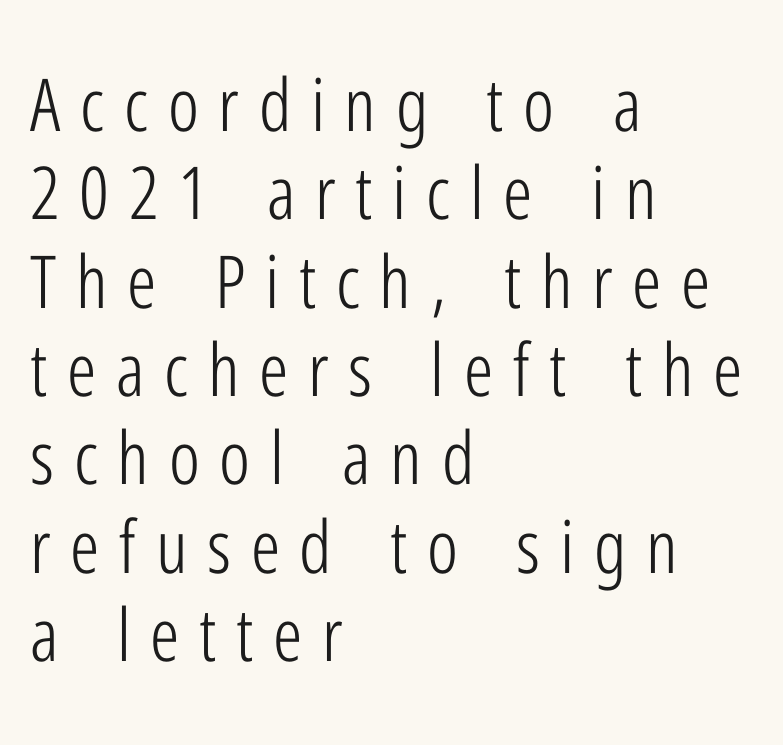
The face looks like a standard text weight, possibly lighter. A clean baseline with only descenders dipping below it. A roman cut, with each character standing at attention. Does extra space separate the letters? Yes, quite a lot of it. Line beginnings align vertically; line endings do not. Each letter's strokes conclude bluntly, with no projecting serifs.
